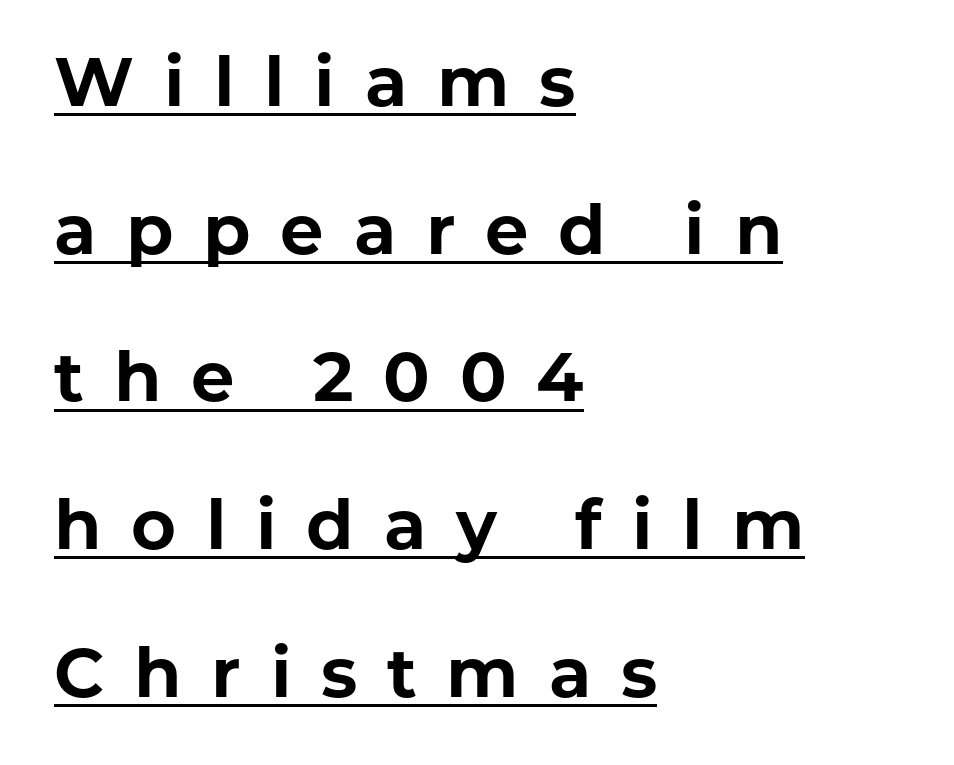
The leading is generous, giving the passage an open texture. The typography opts for an upright posture over an oblique one. In terms of letterform style, serifs are entirely absent. The paragraph shown leans on its left margin.
